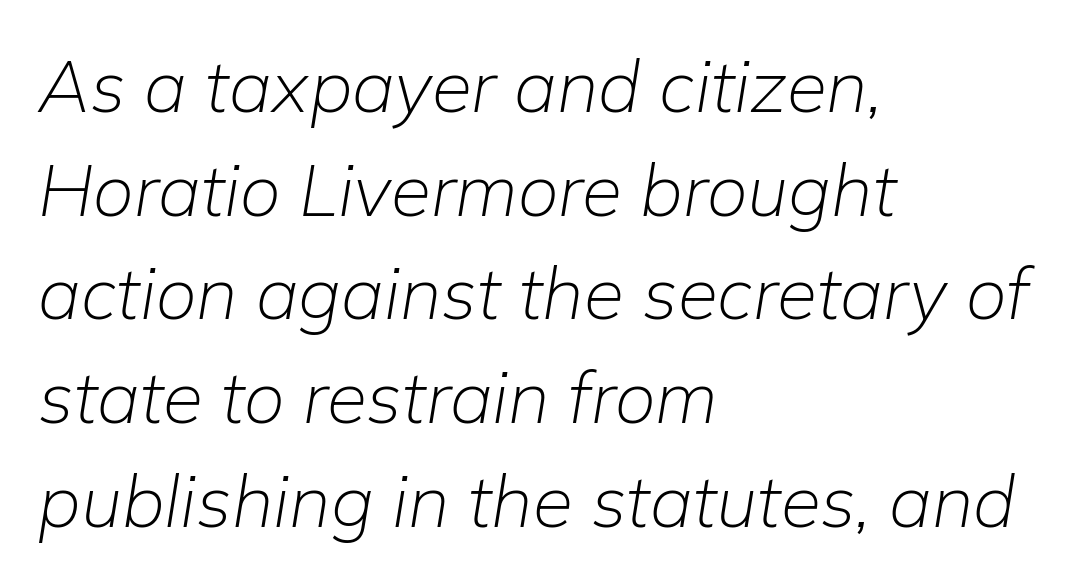
The image shows 73 px light type, italic (leaning right); set left-aligned, normal line spacing (1.42x), normal letter spacing, not underlined; low stroke contrast and a medium x-height.
